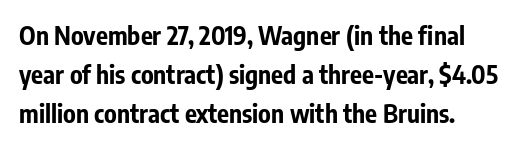
The image shows 25 px bold type, upright; set left-aligned, normal line spacing (1.56x), normal letter spacing, not underlined.
